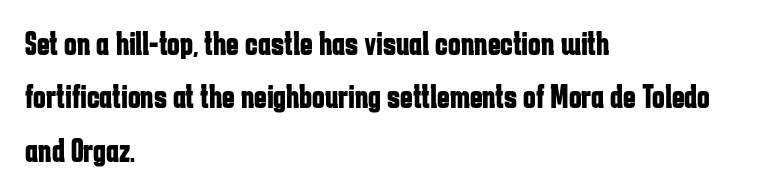
The image shows 34 px bold, condensed sans-serif type, upright; set left-aligned, normal line spacing (1.57x), normal letter spacing, not underlined; low stroke contrast and a medium x-height.
